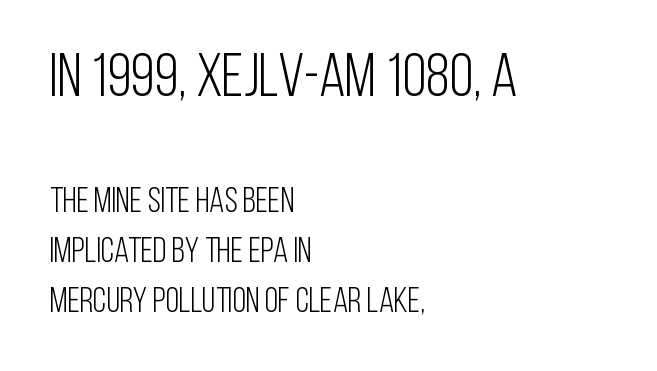
Large over small — that's the arrangement of the two blocks here. Varying glyph widths throughout — classic text-font behaviour. What kind of face is this? One without serifs — a sans. A classic flush-left, rag-right setting is used for this passage. The weight would be labelled regular, book, light, or lighter still.
